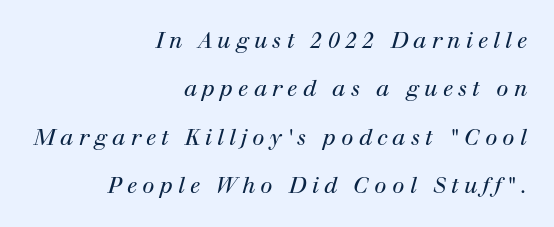
The image shows 22 px text type, italic (leaning right); set right-aligned, loose line spacing (2.2x), unusually wide letter spacing (+0.23 em), not underlined.
